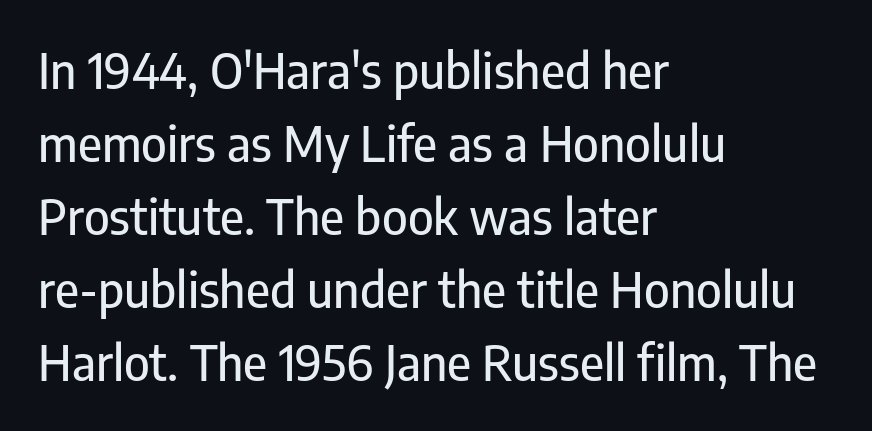
Words float on clear page, feet unadorned. Each new line begins a customary step beneath the previous one. Notice how the passage keeps a crisp vertical edge on the left only. Tall strokes in this sample are plumb rather than angled.
